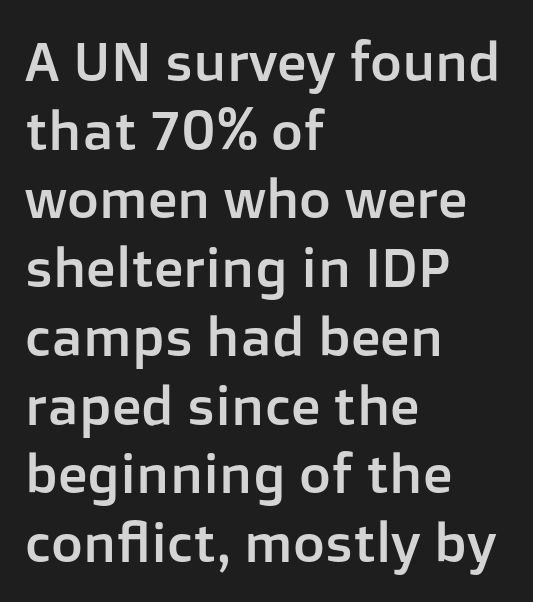
Q: Is the text italic (slanted)? A: No, it is upright.
Q: Is the typeface a serif or a sans-serif typeface? A: Sans-serif.
Q: Is the text underlined? A: No.
Q: How is the paragraph aligned? A: Left-aligned.
Q: Is the spacing between letters normal or unusually wide? A: Normal.
Q: Is the spacing between lines tight, normal or loose? A: Normal.
Q: Width (condensed, normal, or wide)? A: Normal.
Q: Stroke contrast? A: Low.
Q: x-height? A: Medium.
Q: Monospaced? A: No.
